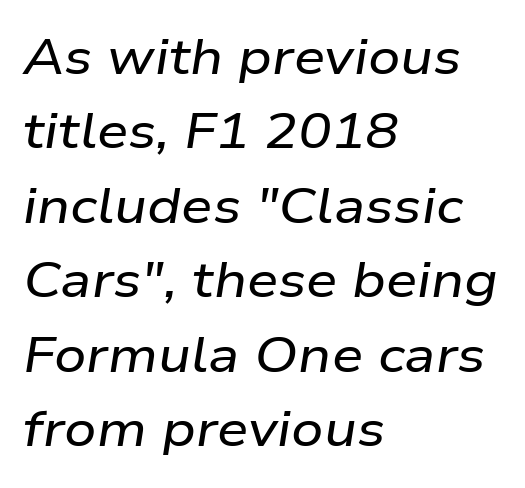
Glance below the letters and you will spot only blank space. Short and long lines alike share a common starting point at left. Reading down the column, the eye jumps a familiar distance to each next line. The specimen reads as italic at a glance.
